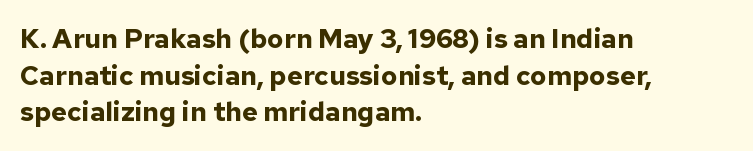
{"italic": "no", "bold": "yes", "underline": "no", "align": "left", "line_spacing": "normal", "line_spacing_ratio": 1.36, "letter_spacing": "normal", "letter_spacing_em": 0.0, "glyph_px": 27}
